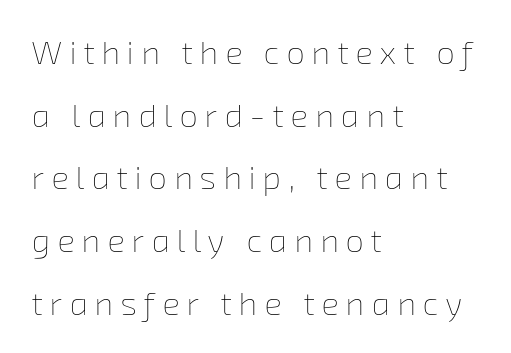
Q: Is the text bold? A: No.
Q: Is the text underlined? A: No.
Q: How is the paragraph aligned? A: Left-aligned.
Q: Is the spacing between letters normal or unusually wide? A: Unusually wide.
Q: Is the spacing between lines tight, normal or loose? A: Loose.
Q: Width (condensed, normal, or wide)? A: Normal.
Q: Stroke contrast? A: Low.
Q: x-height? A: Medium.
Q: Monospaced? A: No.
